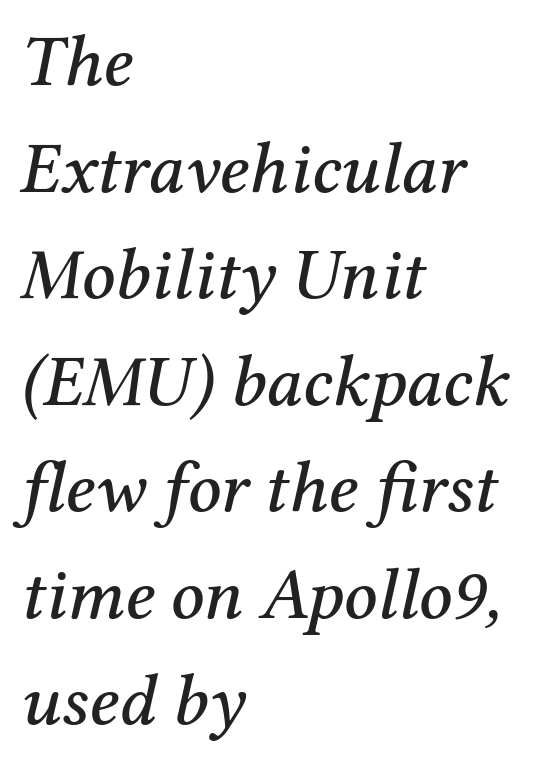
Q: Is the text italic (slanted)? A: Yes, it leans right by about 12 degrees.
Q: Is the typeface a serif or a sans-serif typeface? A: Serif.
Q: Is the text underlined? A: No.
Q: How is the paragraph aligned? A: Left-aligned.
Q: Is the spacing between letters normal or unusually wide? A: Normal.
Q: Is the spacing between lines tight, normal or loose? A: Normal.
Q: Width (condensed, normal, or wide)? A: Normal.
Q: Stroke contrast? A: Medium.
Q: x-height? A: Medium.
Q: Monospaced? A: No.
